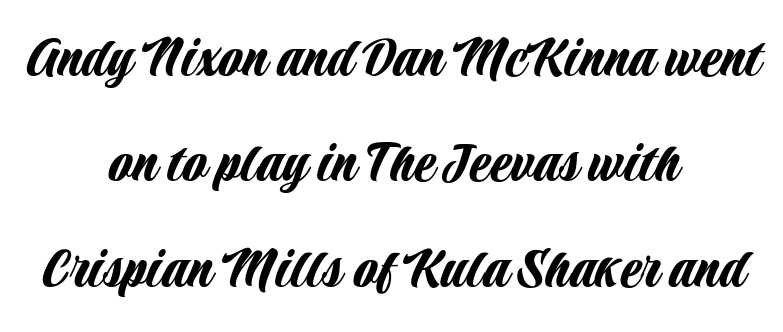
The space between consecutive lines is moderate. Regarding serifs, this sample does without them. Standard letterfit; no display-style spreading of the glyphs. Check under the words: just untouched page.
